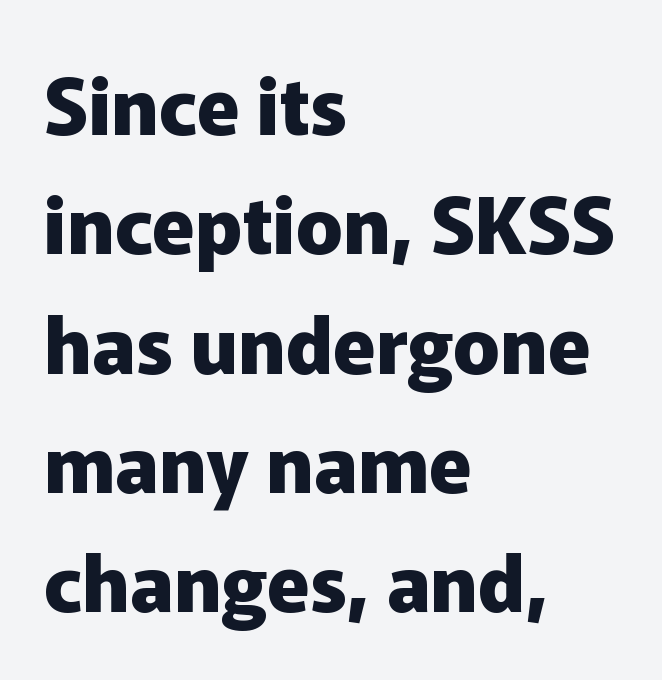
Q: Is the text bold? A: Yes.
Q: Is the text italic (slanted)? A: No, it is upright.
Q: Is the typeface a serif or a sans-serif typeface? A: Sans-serif.
Q: Is the text underlined? A: No.
Q: How is the paragraph aligned? A: Left-aligned.
Q: Is the spacing between letters normal or unusually wide? A: Normal.
Q: Is the spacing between lines tight, normal or loose? A: Normal.
Q: Width (condensed, normal, or wide)? A: Normal.
Q: Stroke contrast? A: Low.
Q: x-height? A: Medium.
Q: Monospaced? A: No.
